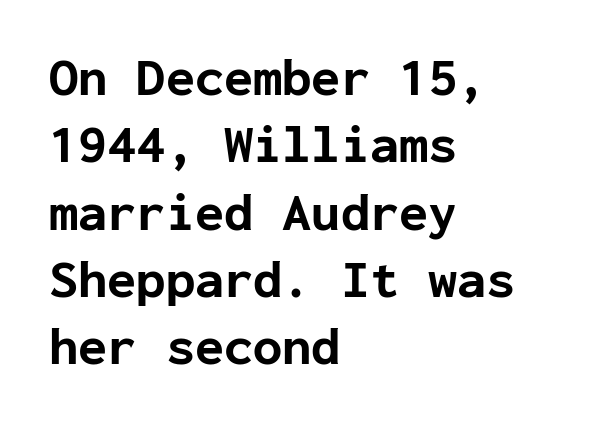
{"serif": "no", "italic": "no", "bold": "yes", "weight": "bold", "width": "normal", "stroke_contrast": "low", "x_height": "medium", "monospaced": "yes", "underline": "no", "align": "left", "line_spacing": "normal", "line_spacing_ratio": 1.27, "letter_spacing": "normal", "letter_spacing_em": 0.0, "glyph_px": 53}
